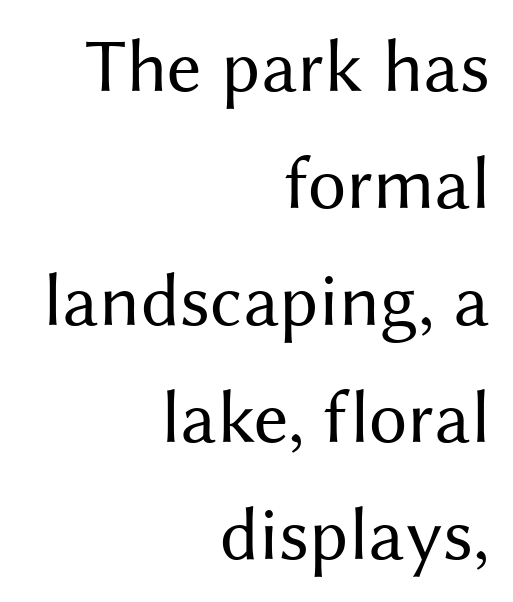
The image shows 76 px regular-weight sans-serif type, upright; set right-aligned, normal line spacing (1.54x), normal letter spacing, not underlined; medium stroke contrast and a medium x-height.
